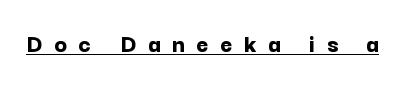
Heavy-handed strokes throughout: this text is bold. Posture: straight, roman, zero tilt. The string is rendered with underlining switched on. The passage shown has open, widely tracked lettering throughout.
